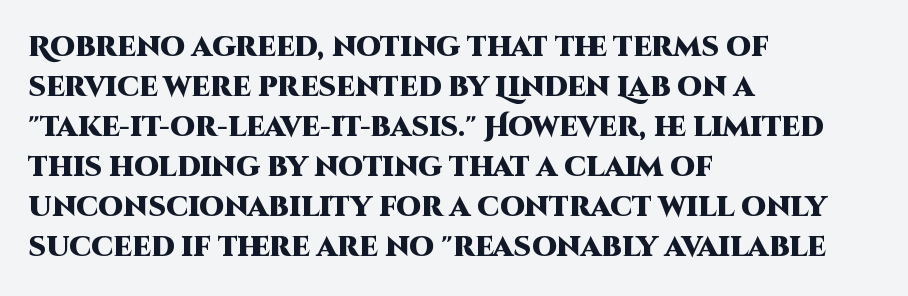
Here the glyphs are tracked normally, forming tight word shapes. Has an underline been added? It has not. In terms of letterform style, serifs are entirely absent. The typesetting leans heavy: a genuine bold. Each letter keeps its own natural width here, so spacing adapts to shape.
